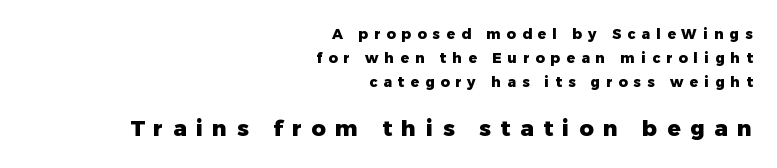
Q: Is the text bold? A: Yes.
Q: Is the text italic (slanted)? A: No, it is upright.
Q: Is the text underlined? A: No.
Q: How is the paragraph aligned? A: Right-aligned.
Q: Is the spacing between letters normal or unusually wide? A: Unusually wide.
Q: Which block of text is set in a larger size, the first (top) or the second (bottom)? A: The second (bottom) one.
